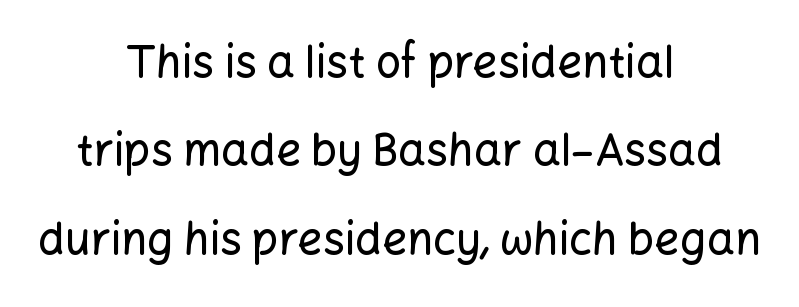
The image shows 44 px sans-serif type, upright; set centered, loose line spacing (2.01x), normal letter spacing, not underlined; low stroke contrast and a medium x-height.
